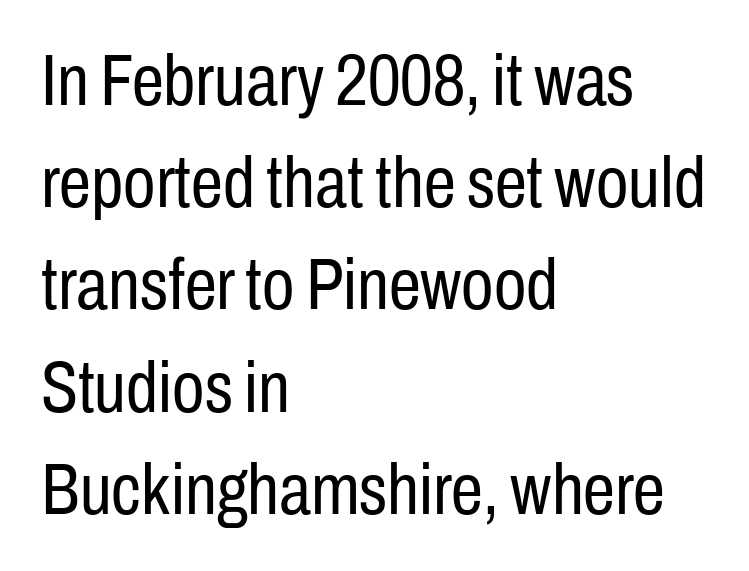
The typesetter chose a ragged-right arrangement here. Bare-footed words on every line. The typography opts for an upright posture over an oblique one. The letters advance in unequal steps, a hallmark of proportional type. Weight class: somewhere from thin through regular. Rows of type keep a routine distance in the vertical direction.
